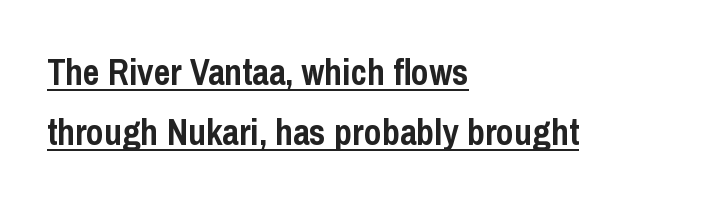
{"serif": "no", "italic": "no", "bold": "yes", "weight": "semibold", "width": "condensed", "stroke_contrast": "low", "x_height": "medium", "monospaced": "no", "underline": "yes", "align": "left", "line_spacing": "normal", "line_spacing_ratio": 1.66, "letter_spacing": "normal", "letter_spacing_em": 0.0, "glyph_px": 36}
